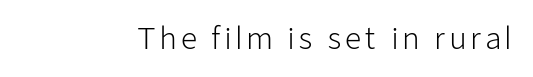
{"serif": "no", "italic": "no", "bold": "no", "weight": "light", "width": "normal", "stroke_contrast": "low", "x_height": "medium", "monospaced": "no", "underline": "no", "glyph_px": 29}
